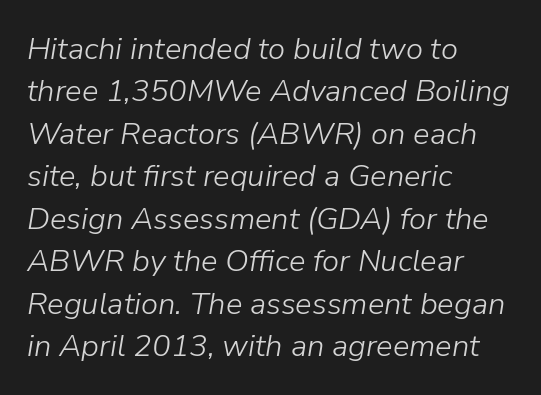
{"italic": "yes", "lean": "right", "slant_degrees": 9, "bold": "no", "weight": "light", "width": "normal", "stroke_contrast": "low", "x_height": "medium", "monospaced": "no", "underline": "no", "align": "left", "line_spacing": "normal", "line_spacing_ratio": 1.37, "letter_spacing": "normal", "letter_spacing_em": 0.0, "glyph_px": 31}
